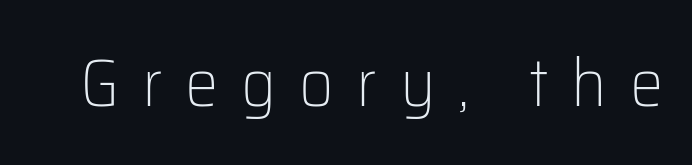
{"serif": "no", "italic": "no", "bold": "no", "weight": "light", "width": "normal", "stroke_contrast": "low", "x_height": "medium", "monospaced": "no", "underline": "no", "letter_spacing": "wide", "letter_spacing_em": 0.34, "glyph_px": 67}
